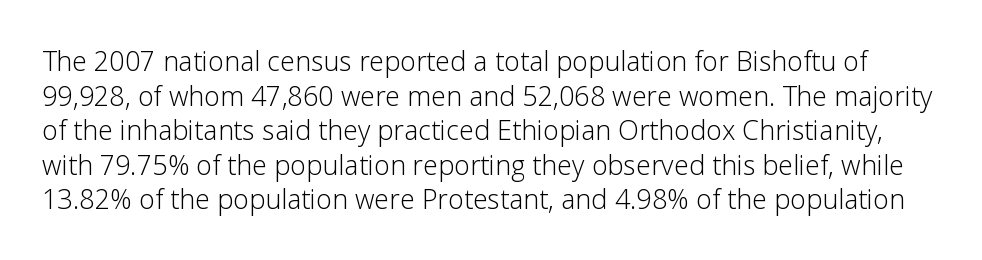
The image shows 27 px text type, upright; set normal line spacing (1.28x), normal letter spacing, not underlined.
